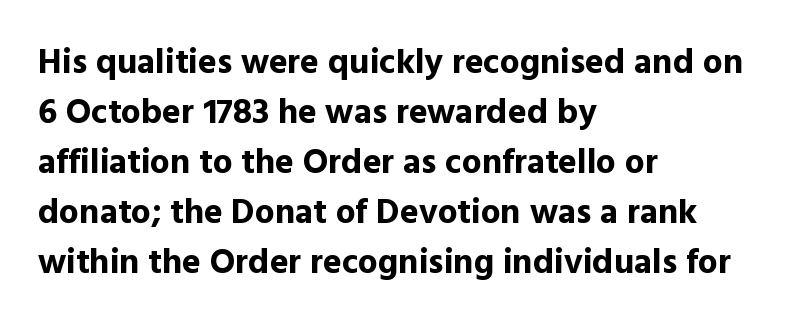
{"serif": "no", "italic": "no", "bold": "yes", "weight": "bold", "width": "normal", "x_height": "medium", "monospaced": "no", "underline": "no", "align": "left", "line_spacing": "normal", "line_spacing_ratio": 1.43, "letter_spacing": "normal", "letter_spacing_em": 0.0, "glyph_px": 35}
